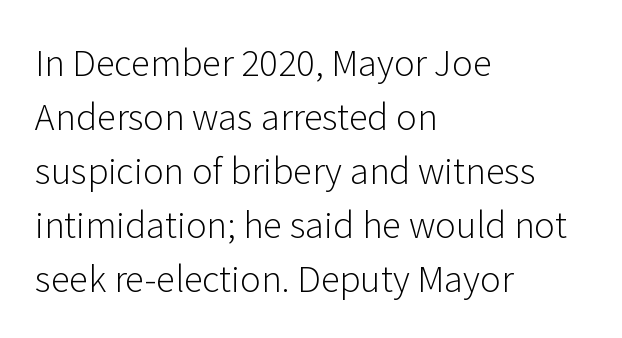
The image shows 35 px light sans-serif type, upright; set left-aligned, normal line spacing (1.54x), normal letter spacing, not underlined; low stroke contrast and a medium x-height.
